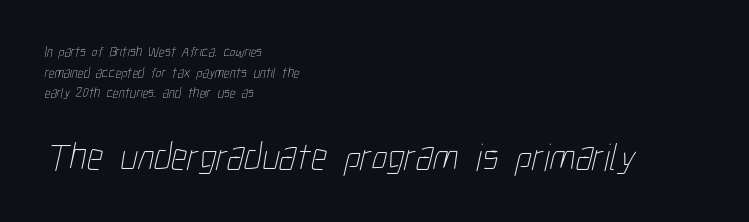
The image shows 39 px thin, condensed type; set left-aligned, normal line spacing (1.48x), normal letter spacing, not underlined; the second (bottom) block is 2.79x larger; low stroke contrast and a medium x-height.
